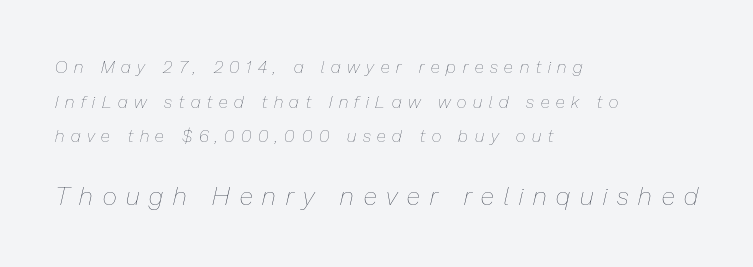
Leftover space on each line is placed entirely after the last word. Nothing heavy about these letters — not bold at all. Posture: slanted. Loose tracking; the words dissolve into strings of separated letters.
